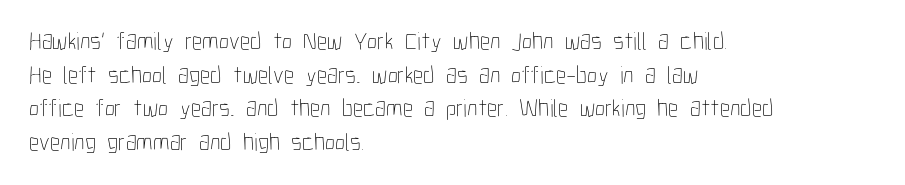
Q: Is the text bold? A: No.
Q: Is the text italic (slanted)? A: No, it is upright.
Q: Is the text underlined? A: No.
Q: How is the paragraph aligned? A: Left-aligned.
Q: Is the spacing between letters normal or unusually wide? A: Normal.
Q: Is the spacing between lines tight, normal or loose? A: Normal.
